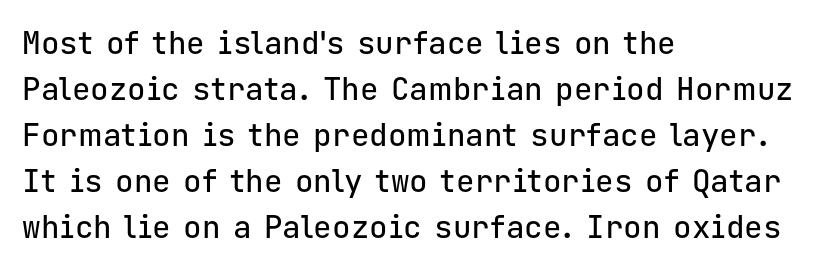
The letters stand upright; this is a roman face. The typeface chosen for these lines omits serifs. Fixed-width glyphs throughout — classic coding-font behaviour. The gap between lines stays unmarked. You could call the tracking neutral — neither tight nor loose. Regarding leading, the lines here are spaced in the standard way.
